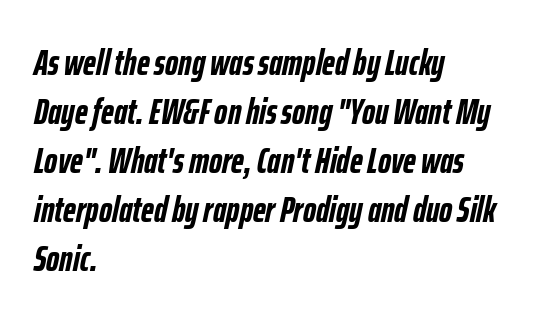
Does the copy run flush right? No — it runs flush left. A typesetter would call this proportional, since set widths differ per character. There's an unmistakable incline to the writing here. The letters are bold, with thick, heavy strokes. Students, note that the glyphs here touch the page at normal intervals. Whoever set this chose a conventional vertical rhythm.
